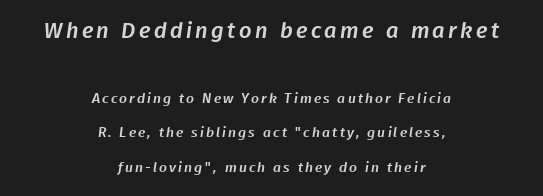
Q: Is the text underlined? A: No.
Q: How is the paragraph aligned? A: Centered.
Q: Is the spacing between lines tight, normal or loose? A: Loose.
Q: Which block of text is set in a larger size, the first (top) or the second (bottom)? A: The first (top) one.
